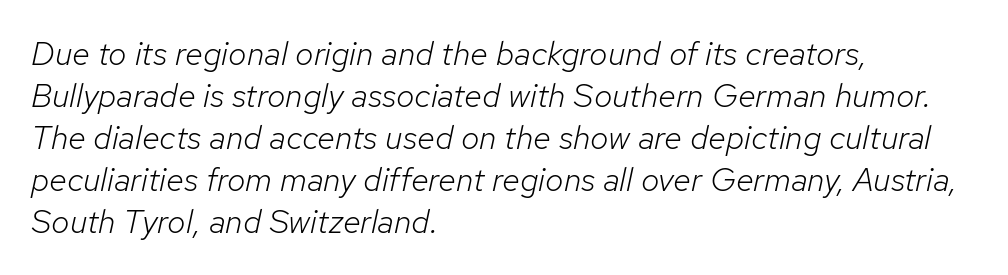
{"italic": "yes", "lean": "right", "slant_degrees": 12, "bold": "no", "weight": "light", "width": "normal", "stroke_contrast": "low", "x_height": "medium", "monospaced": "no", "underline": "no", "align": "left", "line_spacing": "normal", "line_spacing_ratio": 1.27, "letter_spacing": "normal", "letter_spacing_em": 0.0, "glyph_px": 33}
